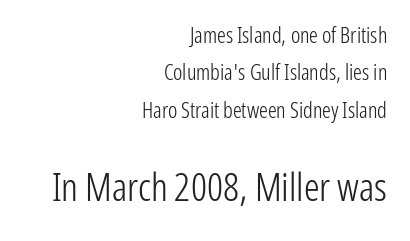
Notice how the passage keeps a crisp vertical edge on the right only. The typesetting does not lean heavy: it is not bold. A typesetter would label this face a sans. The face used here is proportionally spaced, like ordinary book or web type.
